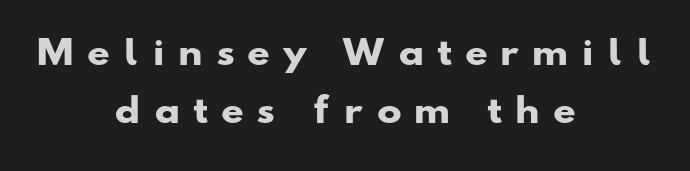
Q: Is the text bold? A: Yes.
Q: Is the typeface a serif or a sans-serif typeface? A: Sans-serif.
Q: Is the text underlined? A: No.
Q: How is the paragraph aligned? A: Centered.
Q: Is the spacing between letters normal or unusually wide? A: Unusually wide.
Q: Width (condensed, normal, or wide)? A: Wide.
Q: Stroke contrast? A: Low.
Q: x-height? A: Small.
Q: Monospaced? A: No.
